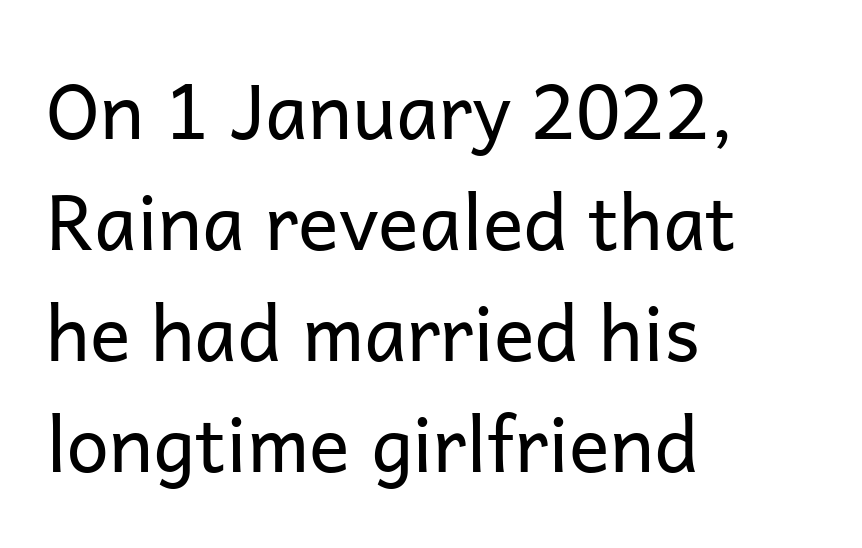
Q: Is the text bold? A: No.
Q: Is the text italic (slanted)? A: No, it is upright.
Q: Is the typeface a serif or a sans-serif typeface? A: Sans-serif.
Q: Is the text underlined? A: No.
Q: How is the paragraph aligned? A: Left-aligned.
Q: Is the spacing between letters normal or unusually wide? A: Normal.
Q: Is the spacing between lines tight, normal or loose? A: Normal.
Q: Width (condensed, normal, or wide)? A: Normal.
Q: Stroke contrast? A: Low.
Q: x-height? A: Medium.
Q: Monospaced? A: No.
